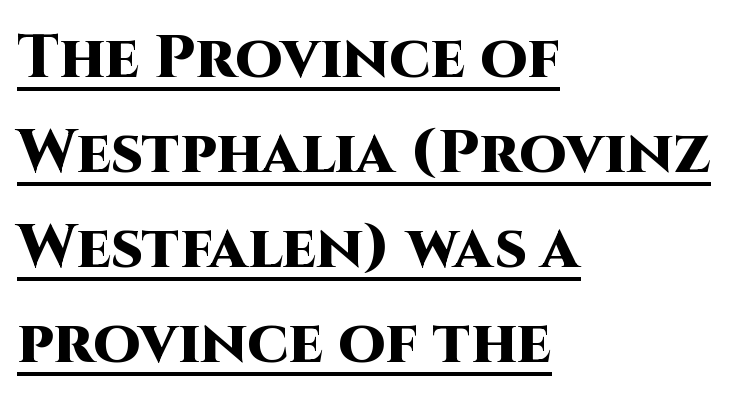
The image shows 61 px heavy sans-serif type, upright; set left-aligned, normal line spacing (1.56x), normal letter spacing, underlined; high stroke contrast and a large x-height.
